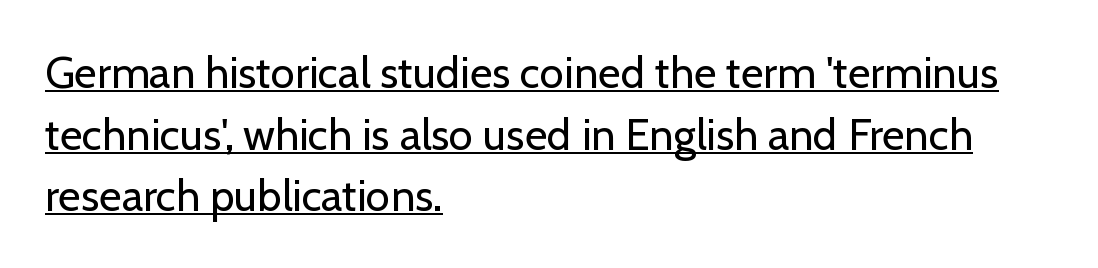
The image shows 44 px regular-weight sans-serif type, upright; set left-aligned, normal line spacing (1.4x), normal letter spacing, underlined; low stroke contrast and a medium x-height.
